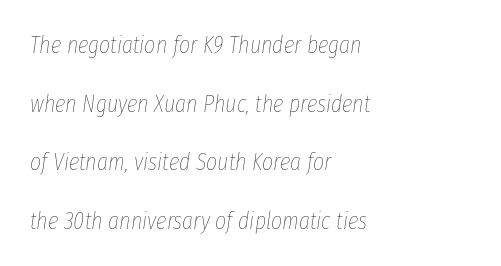
A student would call this left alignment; a typographer would say flush left, rag right. Does the leading feel generous? Absolutely, it's lavish. Inter-character spacing is left at the font's built-in metrics. The typesetting does not lean heavy: it is not bold. Just letters on the line, the space beneath them empty. The font's italic variant was chosen for this text.
